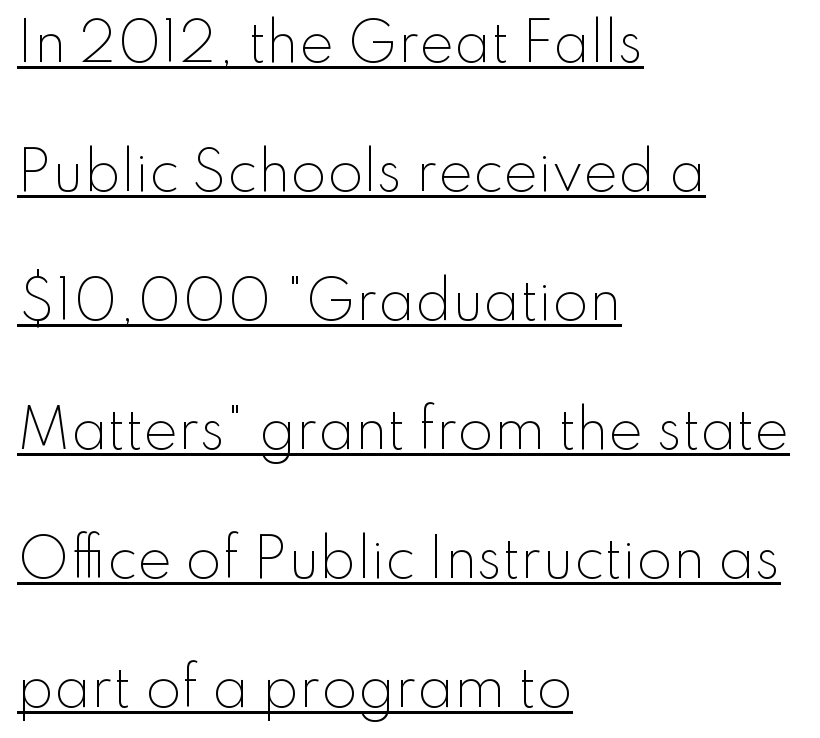
The face used here is rendered with its standard letterfit. No italicization has been applied; the sample stays upright. You can tell from the bare stems that sans-serif type was used. One glance says open: line gaps are wider than usual.
